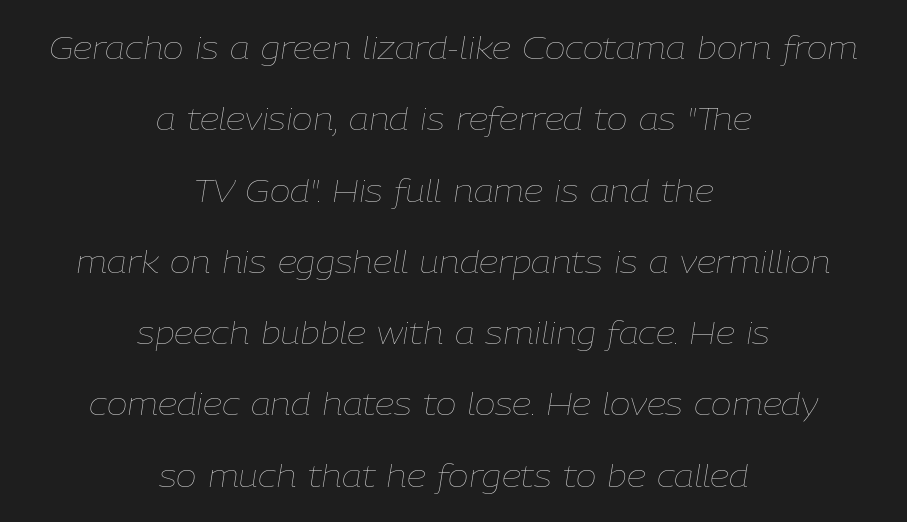
The image shows 31 px thin type, italic (leaning right); set centered, loose line spacing (2.3x), normal letter spacing, not underlined; low stroke contrast and a medium x-height.
